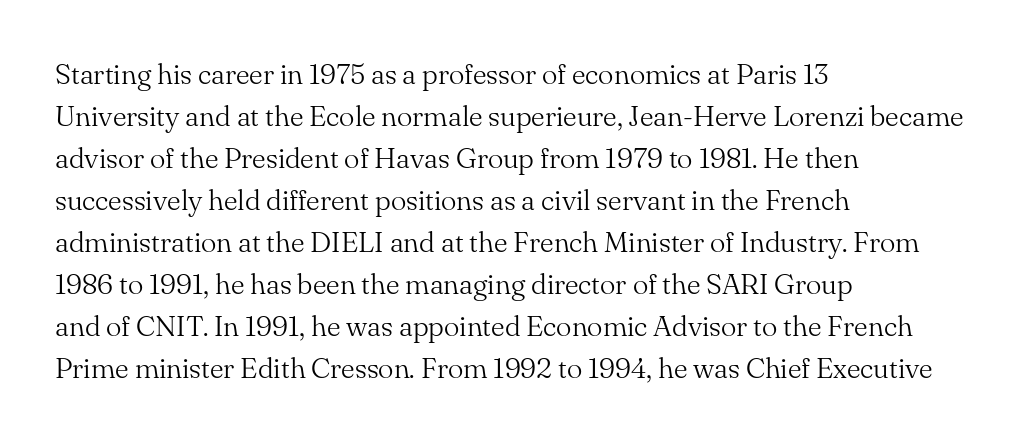
{"serif": "yes", "italic": "no", "bold": "no", "weight": "light", "width": "normal", "stroke_contrast": "medium", "x_height": "small", "monospaced": "no", "underline": "no", "align": "left", "line_spacing": "normal", "line_spacing_ratio": 1.45, "letter_spacing": "normal", "letter_spacing_em": 0.0, "glyph_px": 29}
